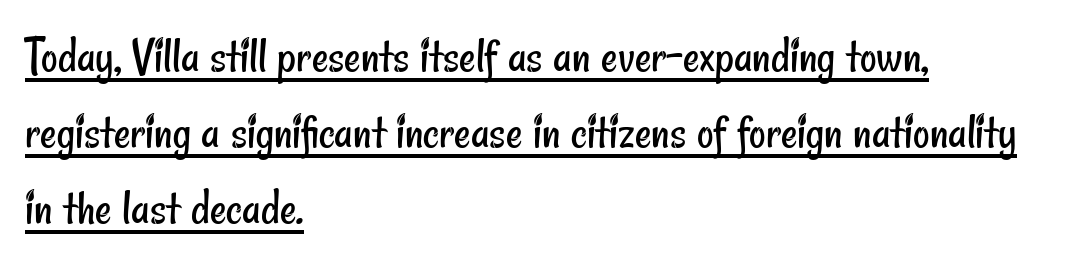
The image shows 51 px regular-weight, condensed sans-serif type; set left-aligned, normal line spacing (1.49x), normal letter spacing, underlined; low stroke contrast and a small x-height.
